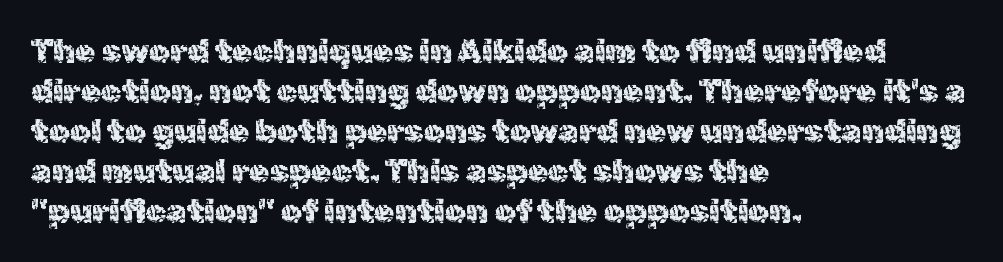
The image shows 33 px sans-serif type, upright; set left-aligned, line spacing 1.21x, normal letter spacing, not underlined; a medium x-height.
